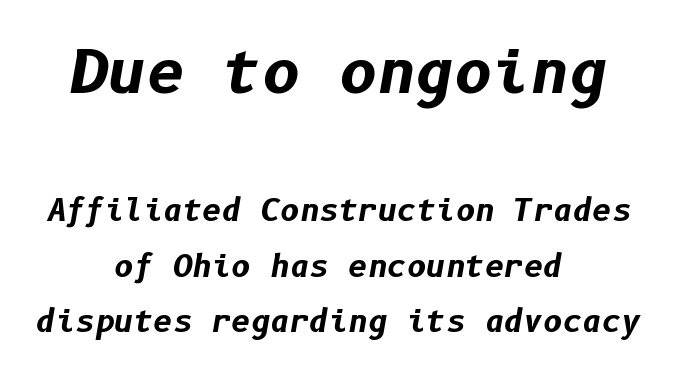
The image shows 59 px bold type, italic (leaning right); set centered, line spacing 1.85x, normal letter spacing, not underlined; the first (top) block is 1.97x larger; low stroke contrast and a medium x-height.
